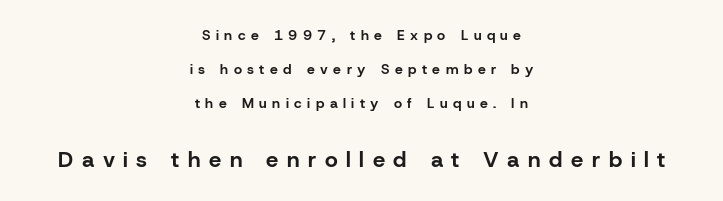
The face used here appears at its bigger size in the lower chunk. Thick stems and heavy bowls — unmistakably bold. Loose tracking; the words dissolve into strings of separated letters. This rendering uses center alignment, leaving both contours irregular but symmetric. Loosely led — the rows are spread out.
